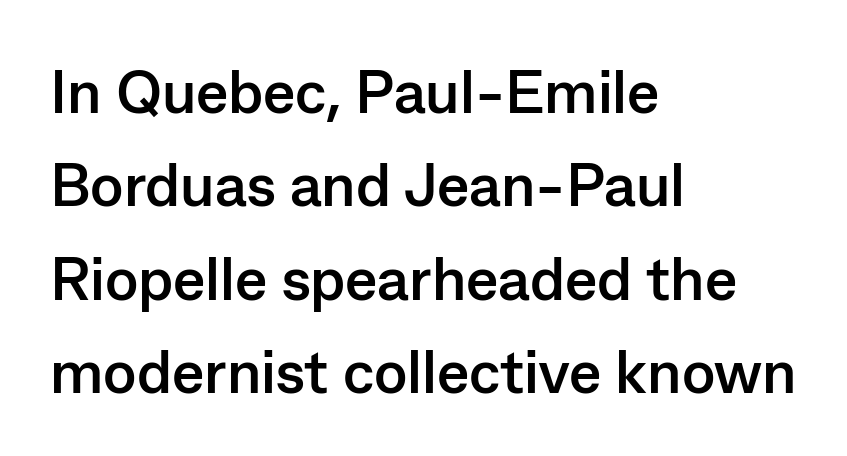
Q: Is the text bold? A: Yes.
Q: Is the text italic (slanted)? A: No, it is upright.
Q: Is the typeface a serif or a sans-serif typeface? A: Sans-serif.
Q: Is the text underlined? A: No.
Q: How is the paragraph aligned? A: Left-aligned.
Q: Is the spacing between letters normal or unusually wide? A: Normal.
Q: Is the spacing between lines tight, normal or loose? A: Normal.
Q: Width (condensed, normal, or wide)? A: Normal.
Q: Stroke contrast? A: Low.
Q: x-height? A: Medium.
Q: Monospaced? A: No.
